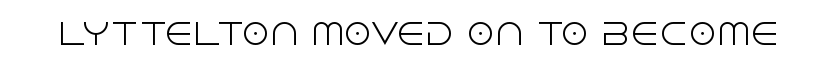
{"serif": "no", "italic": "no", "bold": "no", "weight": "light", "width": "normal", "x_height": "large", "monospaced": "no", "underline": "no", "letter_spacing": "normal", "letter_spacing_em": 0.0, "glyph_px": 29}
